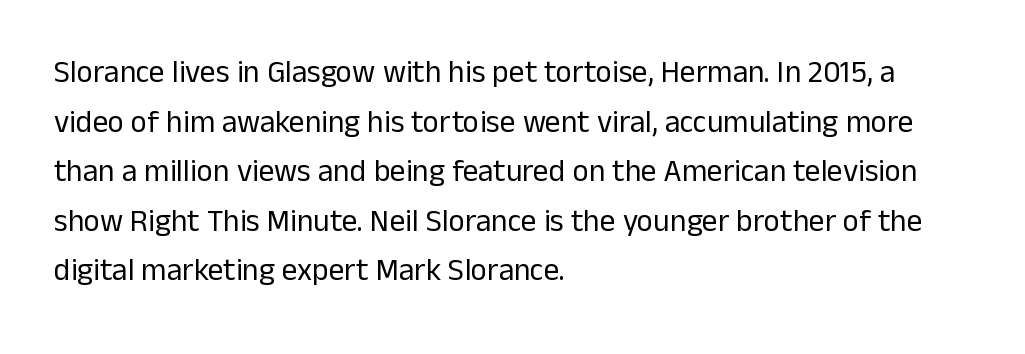
This is sans-serif lettering, the kind often seen on screens and signage. The letters advance in unequal steps, a hallmark of proportional type. Honestly, there is no underline to notice here at all. The space between consecutive lines is moderate.
